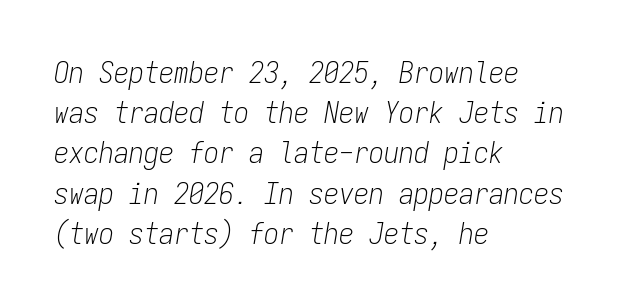
Q: Is the text bold? A: No.
Q: Is the text italic (slanted)? A: Yes, it leans right by about 9 degrees.
Q: Is the text underlined? A: No.
Q: How is the paragraph aligned? A: Left-aligned.
Q: Is the spacing between letters normal or unusually wide? A: Normal.
Q: Is the spacing between lines tight, normal or loose? A: Normal.
Q: Width (condensed, normal, or wide)? A: Condensed.
Q: Stroke contrast? A: Low.
Q: x-height? A: Medium.
Q: Monospaced? A: Yes.
